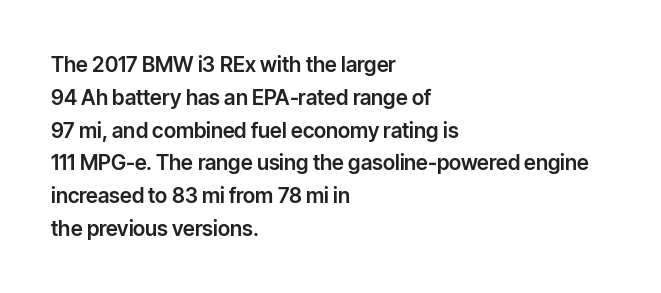
Q: Is the text italic (slanted)? A: No, it is upright.
Q: Is the text underlined? A: No.
Q: How is the paragraph aligned? A: Left-aligned.
Q: Is the spacing between letters normal or unusually wide? A: Normal.
Q: Is the spacing between lines tight, normal or loose? A: Normal.
